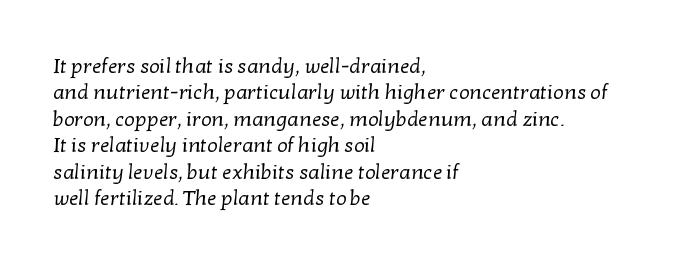
The image shows 21 px text type; set left-aligned, normal line spacing (1.26x), normal letter spacing, not underlined.
